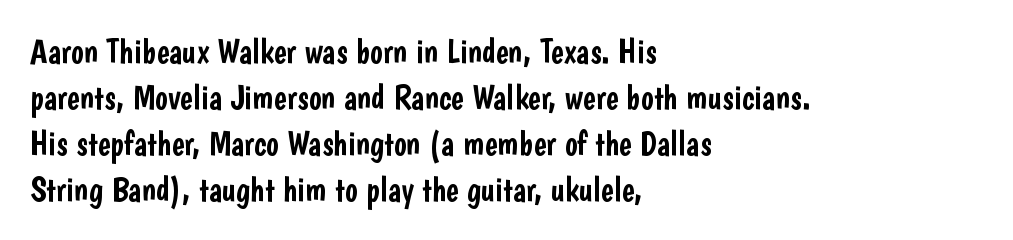
Q: Is the text italic (slanted)? A: No, it is upright.
Q: Is the typeface a serif or a sans-serif typeface? A: Sans-serif.
Q: Is the text underlined? A: No.
Q: How is the paragraph aligned? A: Left-aligned.
Q: Is the spacing between letters normal or unusually wide? A: Normal.
Q: Is the spacing between lines tight, normal or loose? A: Normal.
Q: Width (condensed, normal, or wide)? A: Condensed.
Q: Stroke contrast? A: Low.
Q: x-height? A: Medium.
Q: Monospaced? A: No.
